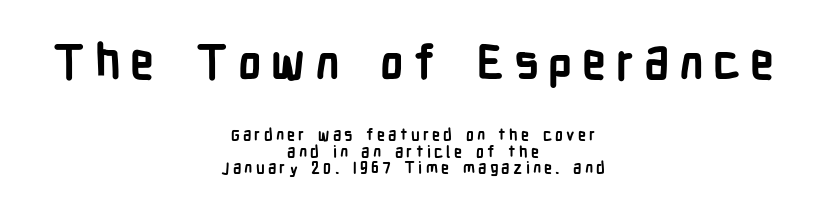
Does the weight exceed regular? Yes, all the way to bold. Looks like regular typesetting: each glyph gets only the width it needs. Tall strokes in this sample are plumb rather than angled. Notice how descenders almost collide with the ascenders below — that's tight leading. Descender tails drop into unmarked territory.
